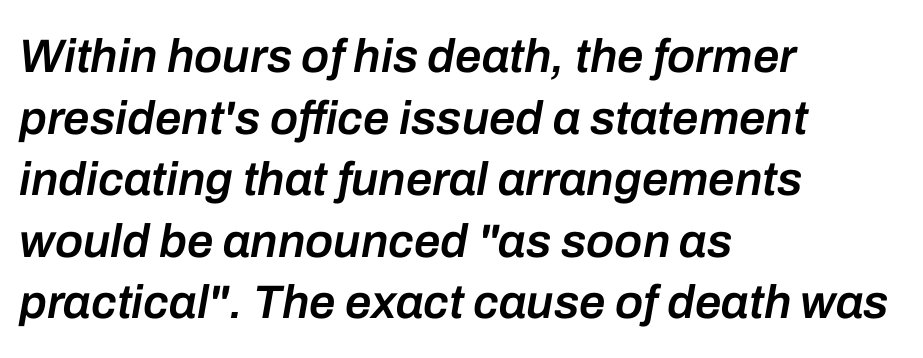
If you measured baseline to baseline, you'd find a middling distance. How are the letters spaced? Ordinarily, with no added tracking. Is this a fixed-width face? No — the glyphs have proportional, varying widths. Descenders hang freely into open space. The passage is arranged the way most books set body copy — flush left. The letters are semibold — heavier than regular but short of a full bold.
